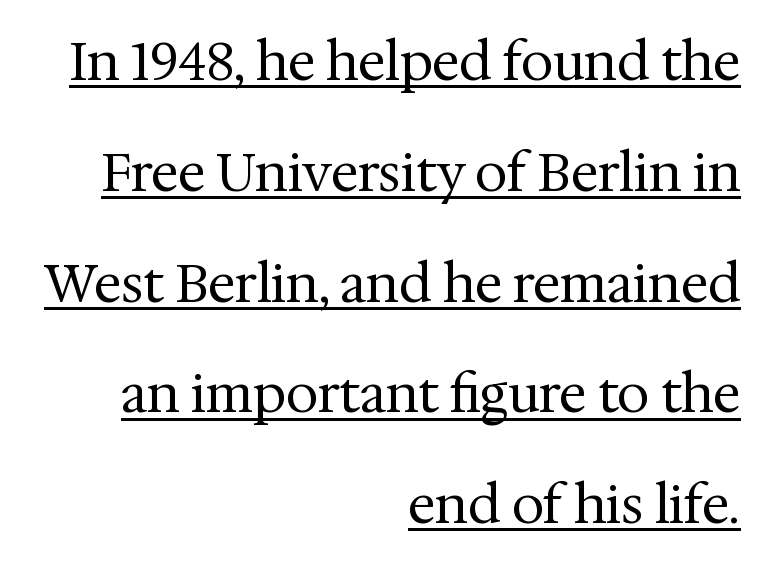
Successive baselines arrive slowly, with a big drop between each. A typographer would call this underscored text. Nothing heavy about these letters — not bold at all. The type family on display is of the serif kind.
